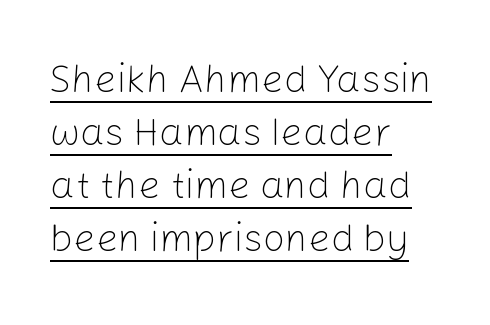
The image shows 39 px light sans-serif type, upright; set left-aligned, normal line spacing (1.36x), normal letter spacing, underlined; low stroke contrast and a medium x-height.
